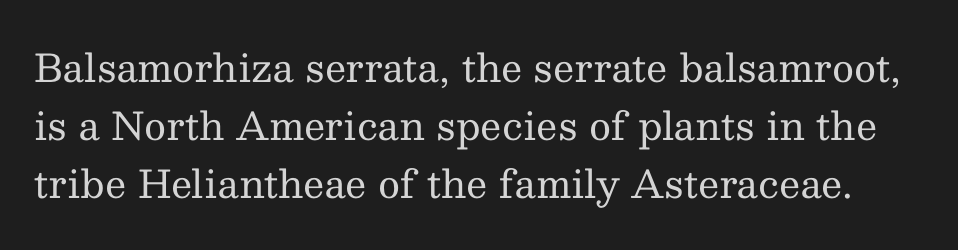
The letters carry serifs — small finishing strokes at the ends of their stems. The glyphs are unaccompanied by any horizontal stroke below them. Line spacing here is normal. Ordinary non-slanted type is in use. Bold? No — there's no thickening of the strokes.
